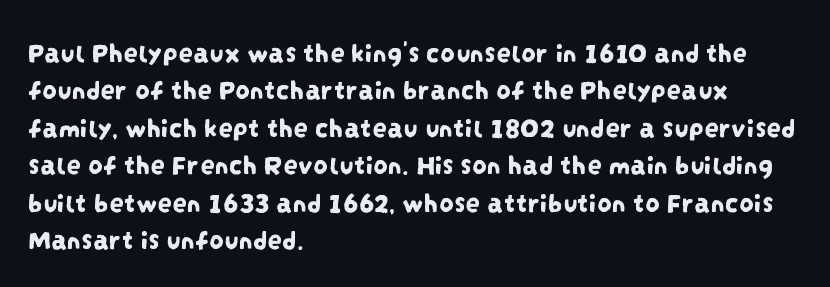
The image shows 29 px condensed sans-serif type; set left-aligned, normal line spacing (1.29x), normal letter spacing, not underlined; low stroke contrast and a large x-height.
